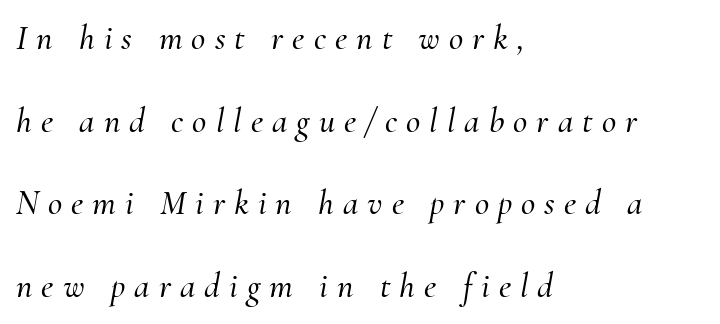
{"serif": "yes", "italic": "yes", "lean": "right", "slant_degrees": 10, "width": "normal", "stroke_contrast": "medium", "x_height": "small", "monospaced": "no", "underline": "no", "align": "left", "line_spacing": "loose", "line_spacing_ratio": 2.36, "letter_spacing": "wide", "letter_spacing_em": 0.26, "glyph_px": 35}
